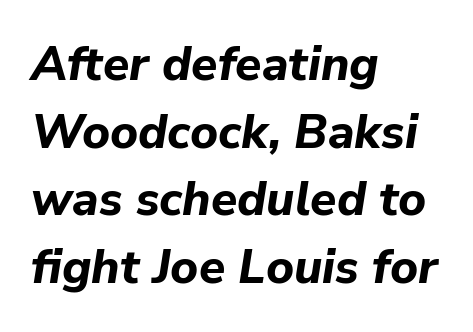
The typography opts for an oblique posture over an upright one. Notice how descenders clear the ascenders below comfortably — that's standard leading. The rendering uses a bold face; every stroke is thick and dark. A clean baseline with only descenders dipping below it. You could not count columns in this text — the font is proportionally spaced.
